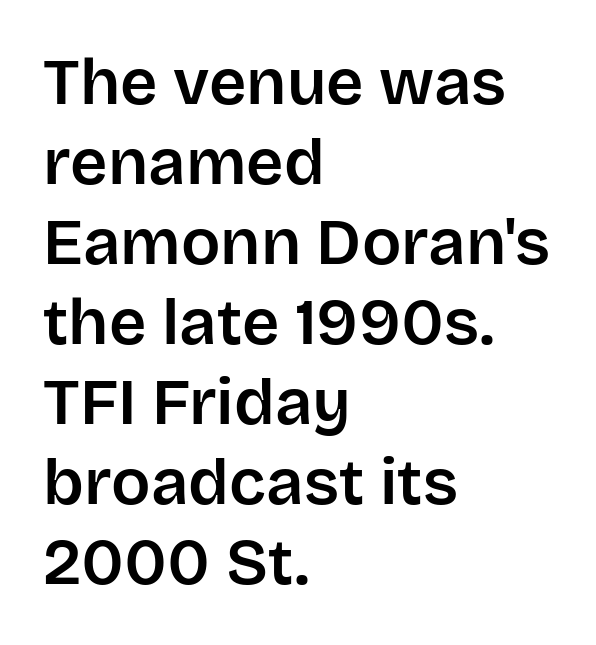
Q: Is the text italic (slanted)? A: No, it is upright.
Q: Is the typeface a serif or a sans-serif typeface? A: Sans-serif.
Q: Is the text underlined? A: No.
Q: How is the paragraph aligned? A: Left-aligned.
Q: Is the spacing between letters normal or unusually wide? A: Normal.
Q: Width (condensed, normal, or wide)? A: Normal.
Q: Stroke contrast? A: Low.
Q: x-height? A: Large.
Q: Monospaced? A: No.
